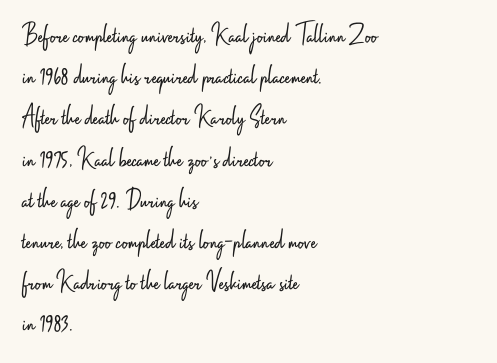
The foot of each line stays bare and open. Left-aligned paragraph, ragged on the right. Short note: letters normally spaced. In terms of letterform style, serifs are entirely absent. The vertical gap from one line to the next is medium.
